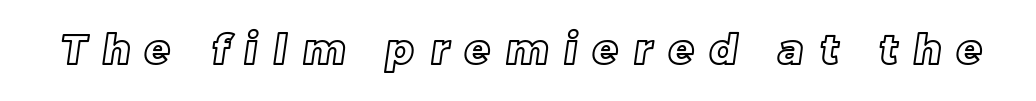
Q: Is the text underlined? A: No.
Q: Is the spacing between letters normal or unusually wide? A: Unusually wide.
Q: Width (condensed, normal, or wide)? A: Normal.
Q: x-height? A: Large.
Q: Monospaced? A: No.
